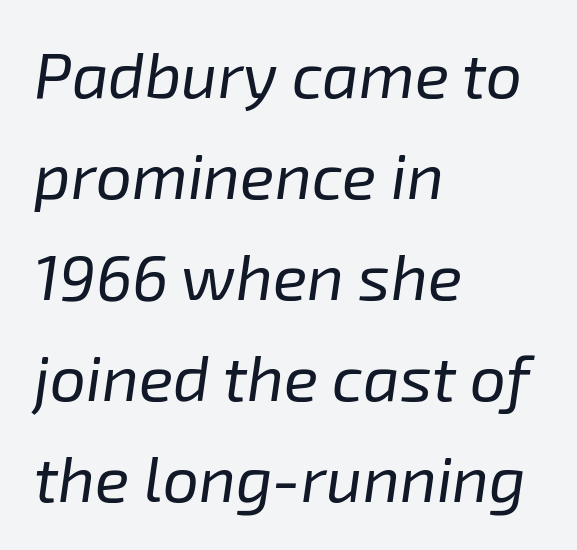
{"italic": "yes", "lean": "right", "slant_degrees": 8, "bold": "no", "weight": "regular", "width": "normal", "stroke_contrast": "low", "x_height": "medium", "monospaced": "no", "underline": "no", "align": "left", "line_spacing": "normal", "line_spacing_ratio": 1.58, "letter_spacing": "normal", "letter_spacing_em": 0.0, "glyph_px": 64}
